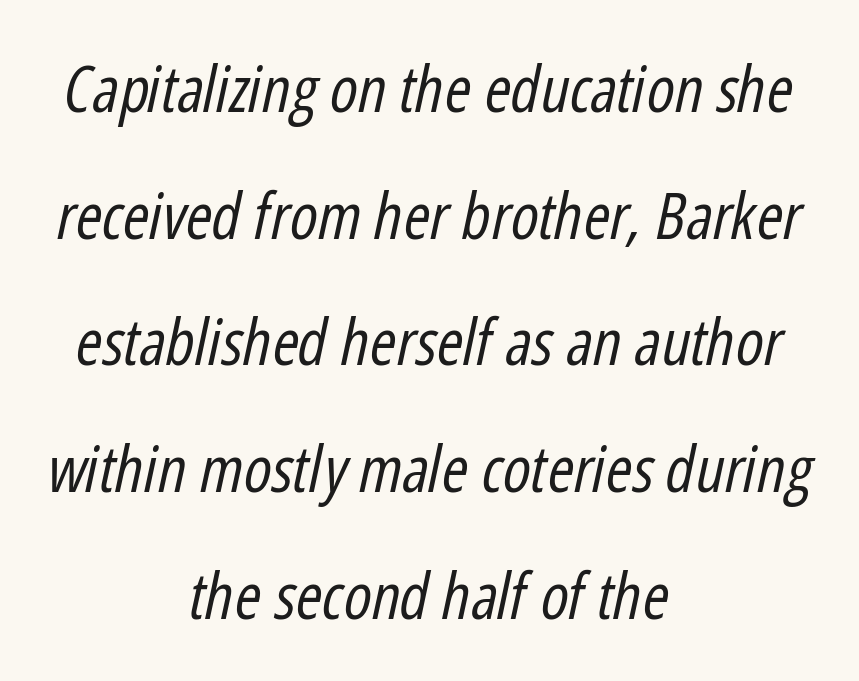
{"italic": "yes", "lean": "right", "slant_degrees": 12, "bold": "no", "weight": "regular", "width": "condensed", "stroke_contrast": "low", "x_height": "medium", "monospaced": "no", "underline": "no", "align": "center", "line_spacing": "loose", "line_spacing_ratio": 1.98, "letter_spacing": "normal", "letter_spacing_em": 0.0, "glyph_px": 64}
